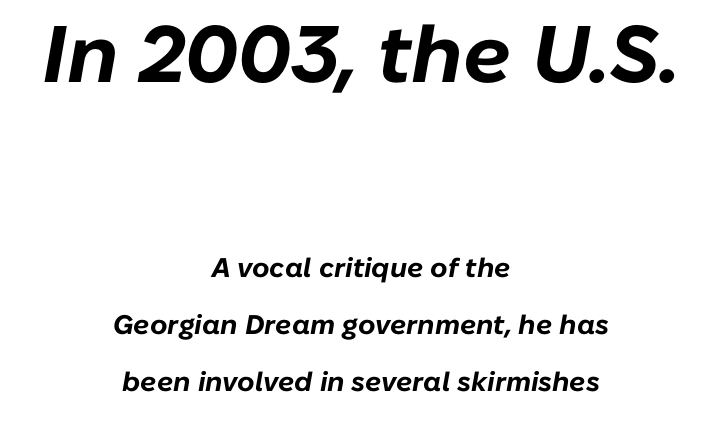
{"italic": "yes", "lean": "right", "slant_degrees": 10, "bold": "yes", "weight": "bold", "width": "normal", "stroke_contrast": "low", "x_height": "medium", "monospaced": "no", "underline": "no", "align": "center", "line_spacing": "loose", "line_spacing_ratio": 2.11, "letter_spacing": "normal", "letter_spacing_em": 0.0, "larger_block": "first", "size_ratio": 2.96, "glyph_px": 80}
